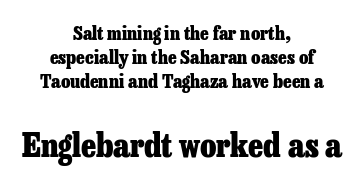
Descenders hang freely into open space. Each letter keeps its own natural width here, so spacing adapts to shape. This sample is center-justified, so both line endings float freely. Honestly, the row spacing looks completely unremarkable.
